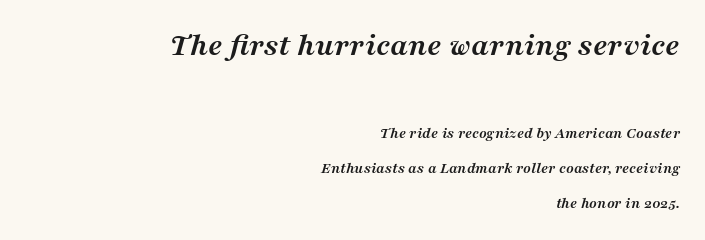
The strip under each line holds only bare page. Casual observation: everything's shoved over to the right. The passage shown has conventional tracking throughout. A typesetter would call this proportional, since set widths differ per character. Plenty of ink on the page — the face is bold.
